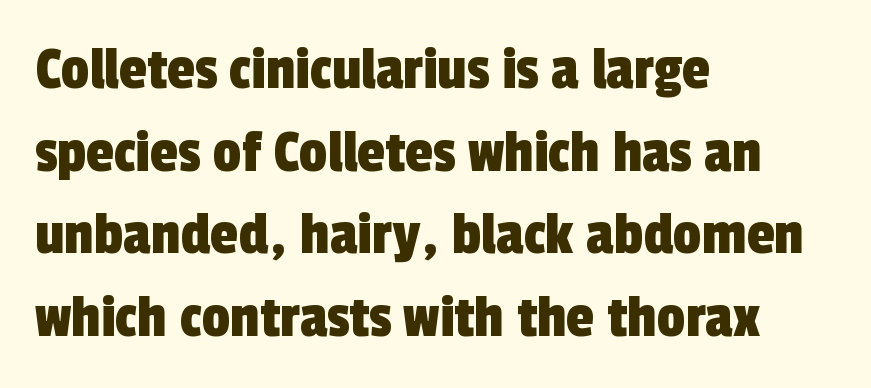
Words appear dense and cohesive because spacing is normal. A student would call this left alignment; a typographer would say flush left, rag right. The string is rendered with underlining switched off. Classification — sans serif. A normal amount of white space separates one row of letters from the next.
